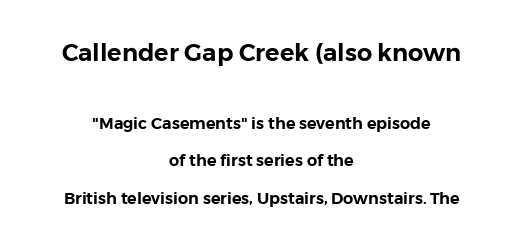
{"italic": "no", "underline": "no", "align": "center", "line_spacing": "loose", "line_spacing_ratio": 2.35, "letter_spacing": "normal", "letter_spacing_em": 0.0, "larger_block": "first", "size_ratio": 1.5, "glyph_px": 24}
